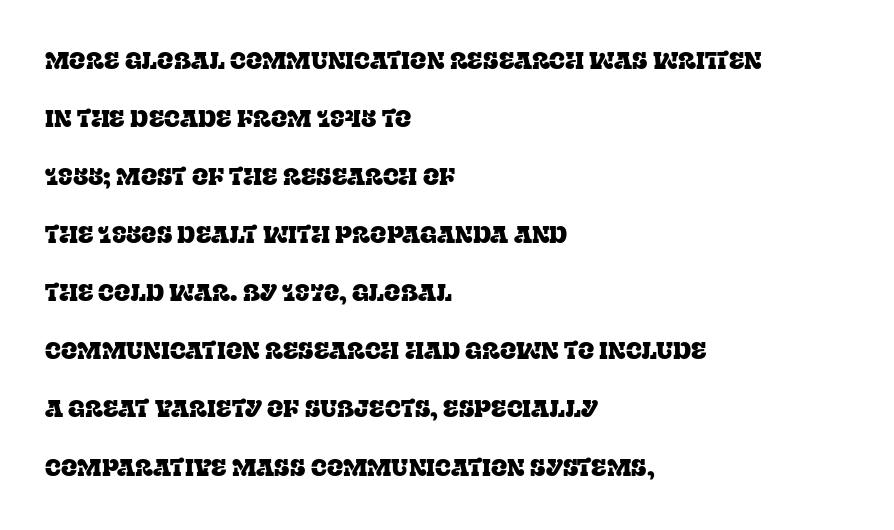
The image shows 24 px text type, upright; set left-aligned, loose line spacing (2.42x), normal letter spacing, not underlined.
